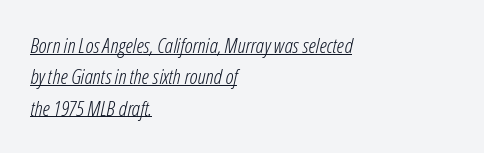
The image shows 21 px text type, italic (leaning right); set left-aligned, normal line spacing (1.49x), normal letter spacing, underlined.
